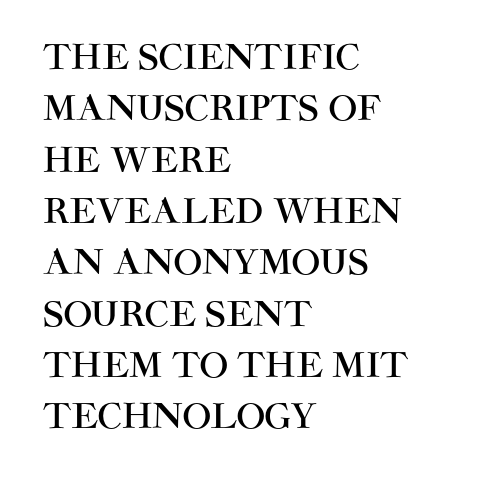
Interline gaps are of average width in this sample. Spacing verdict: proportional, widths tailored to each character. When letters stand straight like this, we call the style roman or upright. Unmarked baselines from the first word to the last.
